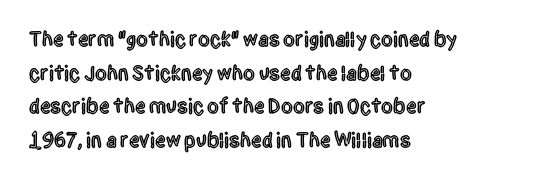
Q: Is the text italic (slanted)? A: No, it is upright.
Q: Is the text underlined? A: No.
Q: How is the paragraph aligned? A: Left-aligned.
Q: Is the spacing between letters normal or unusually wide? A: Normal.
Q: Is the spacing between lines tight, normal or loose? A: Normal.
